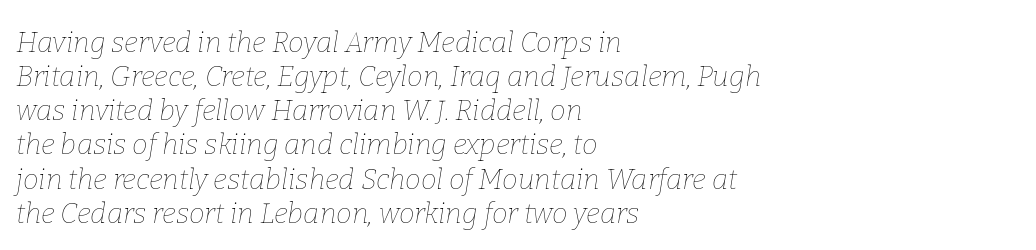
{"italic": "yes", "lean": "right", "slant_degrees": 9, "bold": "no", "weight": "thin", "width": "normal", "stroke_contrast": "low", "x_height": "medium", "monospaced": "no", "underline": "no", "align": "left", "line_spacing_ratio": 1.22, "letter_spacing": "normal", "letter_spacing_em": 0.0, "glyph_px": 28}
